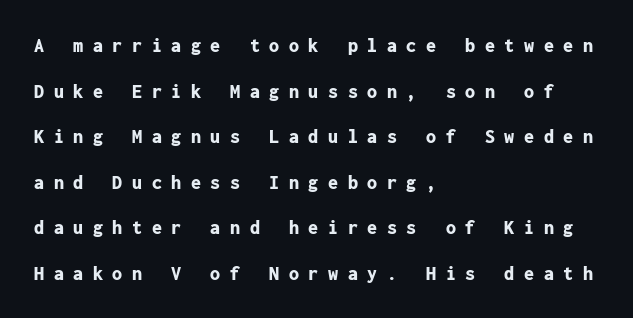
{"italic": "no", "bold": "yes", "underline": "no", "align": "left", "line_spacing": "loose", "line_spacing_ratio": 2.28, "letter_spacing": "wide", "letter_spacing_em": 0.48, "glyph_px": 20}
